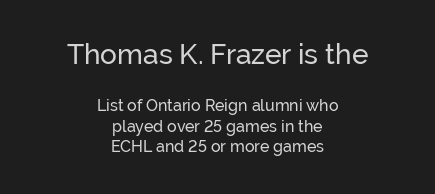
The image shows 28 px sans-serif type, upright; set centered, normal line spacing (1.28x), normal letter spacing, not underlined; the first (top) block is 1.75x larger; low stroke contrast and a medium x-height.
